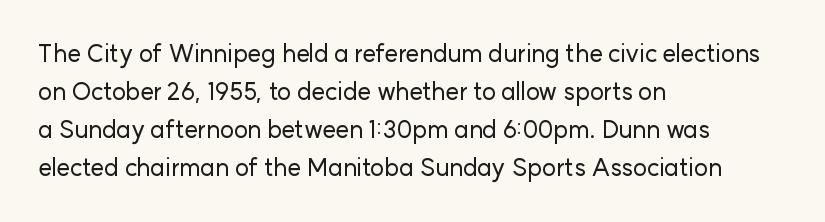
Q: Is the text italic (slanted)? A: No, it is upright.
Q: Is the text underlined? A: No.
Q: How is the paragraph aligned? A: Left-aligned.
Q: Is the spacing between letters normal or unusually wide? A: Normal.
Q: Is the spacing between lines tight, normal or loose? A: Normal.
